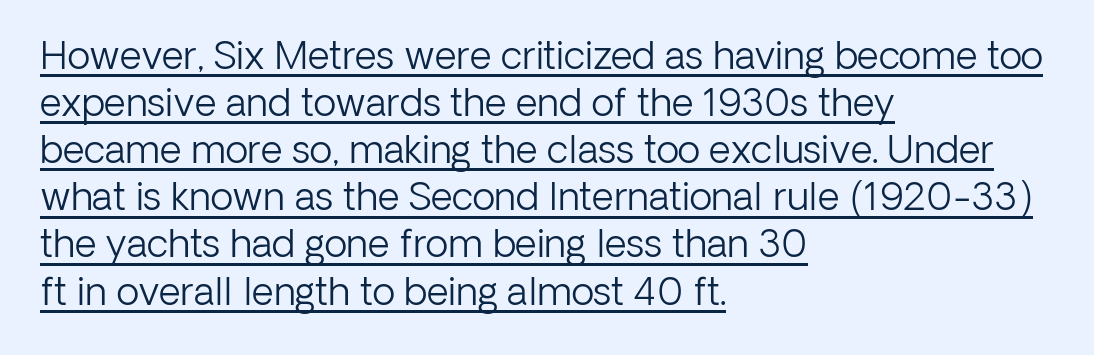
{"serif": "no", "italic": "no", "bold": "no", "weight": "light", "width": "normal", "stroke_contrast": "low", "x_height": "medium", "monospaced": "no", "underline": "yes", "align": "left", "line_spacing_ratio": 1.24, "letter_spacing": "normal", "letter_spacing_em": 0.0, "glyph_px": 38}
